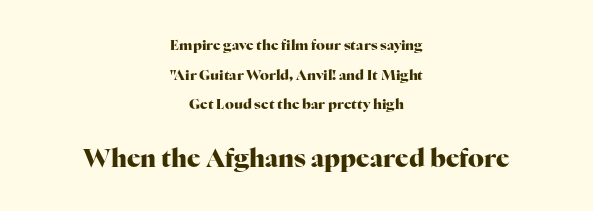
{"italic": "no", "bold": "yes", "underline": "no", "align": "center", "line_spacing": "loose", "line_spacing_ratio": 2.12, "letter_spacing": "normal", "letter_spacing_em": 0.0, "larger_block": "second", "size_ratio": 1.79, "glyph_px": 25}
